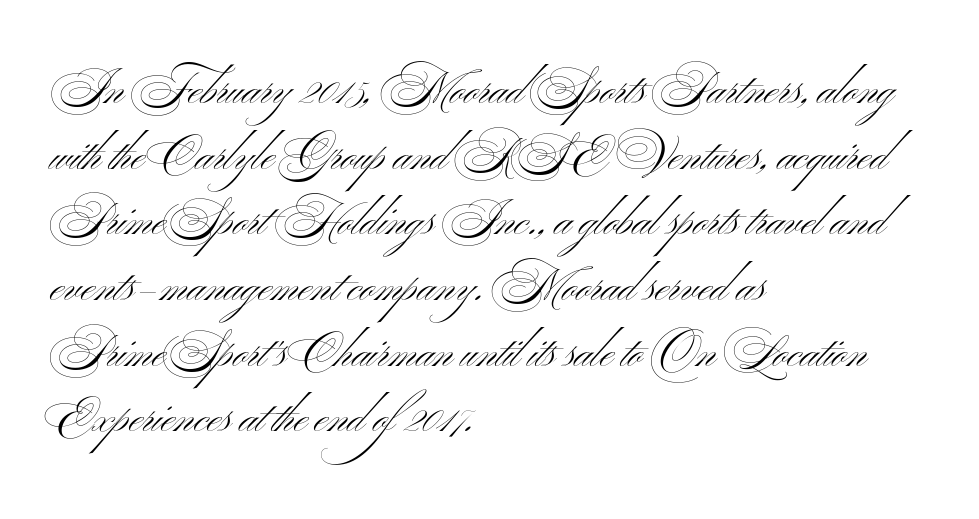
The image shows 45 px light, wide sans-serif type; set left-aligned, normal line spacing (1.46x), normal letter spacing, not underlined; medium stroke contrast and a small x-height.
